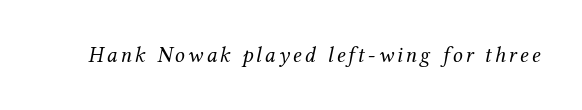
The image shows 22 px text type, italic (leaning right); set not underlined.
